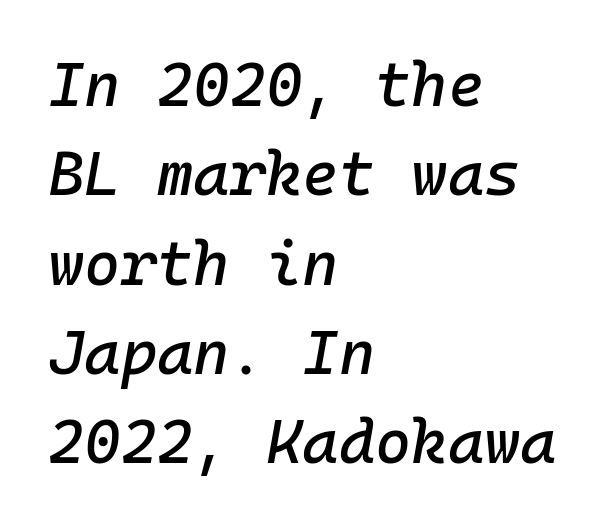
{"italic": "yes", "lean": "right", "slant_degrees": 10, "width": "normal", "stroke_contrast": "low", "x_height": "medium", "monospaced": "yes", "underline": "no", "align": "left", "line_spacing": "normal", "line_spacing_ratio": 1.44, "letter_spacing": "normal", "letter_spacing_em": 0.0, "glyph_px": 62}
